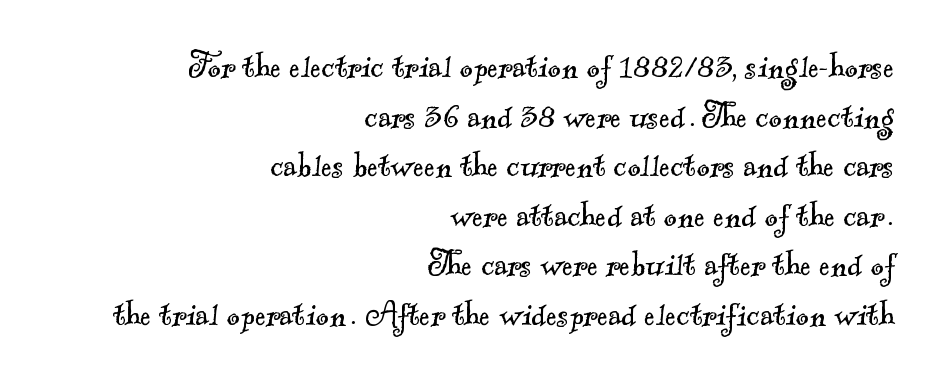
Q: Is the text bold? A: No.
Q: Is the typeface a serif or a sans-serif typeface? A: Serif.
Q: Is the text underlined? A: No.
Q: How is the paragraph aligned? A: Right-aligned.
Q: Is the spacing between letters normal or unusually wide? A: Normal.
Q: Width (condensed, normal, or wide)? A: Normal.
Q: x-height? A: Small.
Q: Monospaced? A: No.
